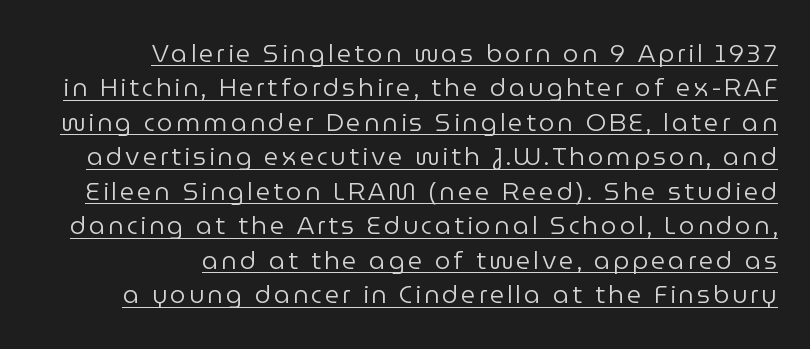
Q: Is the text bold? A: No.
Q: Is the text italic (slanted)? A: No, it is upright.
Q: Is the text underlined? A: Yes.
Q: How is the paragraph aligned? A: Right-aligned.
Q: Is the spacing between lines tight, normal or loose? A: Normal.
